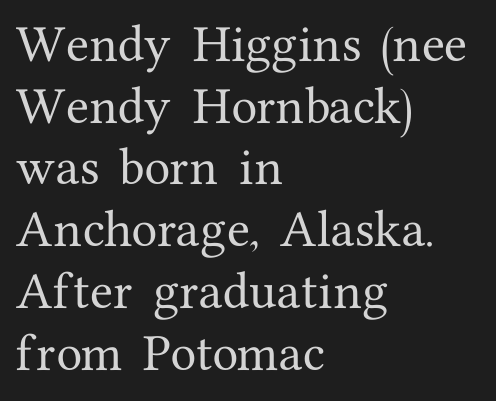
Q: Is the text italic (slanted)? A: No, it is upright.
Q: Is the typeface a serif or a sans-serif typeface? A: Serif.
Q: Is the text underlined? A: No.
Q: How is the paragraph aligned? A: Left-aligned.
Q: Is the spacing between letters normal or unusually wide? A: Normal.
Q: Is the spacing between lines tight, normal or loose? A: Normal.
Q: Width (condensed, normal, or wide)? A: Normal.
Q: Stroke contrast? A: Medium.
Q: x-height? A: Medium.
Q: Monospaced? A: No.
